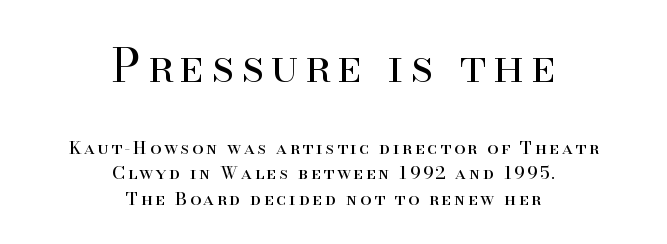
The image shows 46 px regular-weight serif type, upright; set centered, normal line spacing (1.43x), not underlined; the first (top) block is 2.56x larger; high stroke contrast and a small x-height.
